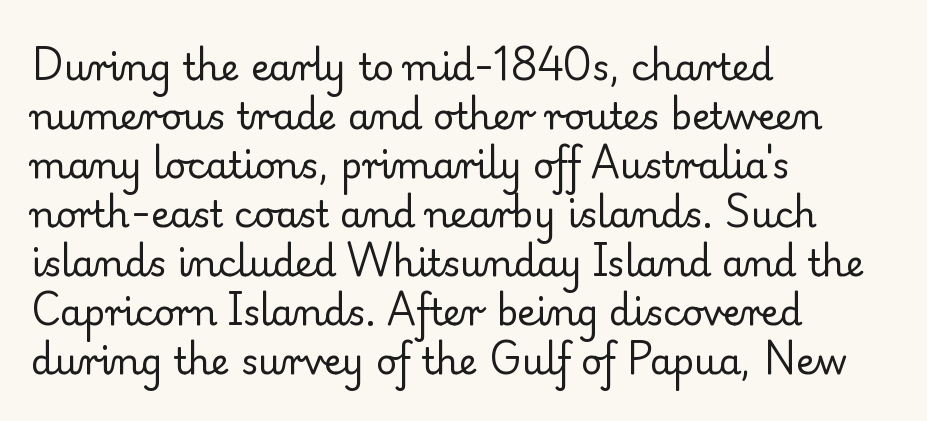
{"serif": "yes", "italic": "no", "bold": "no", "weight": "regular", "width": "normal", "stroke_contrast": "low", "x_height": "small", "monospaced": "no", "underline": "no", "align": "left", "line_spacing": "normal", "line_spacing_ratio": 1.36, "letter_spacing": "normal", "letter_spacing_em": 0.0, "glyph_px": 36}
